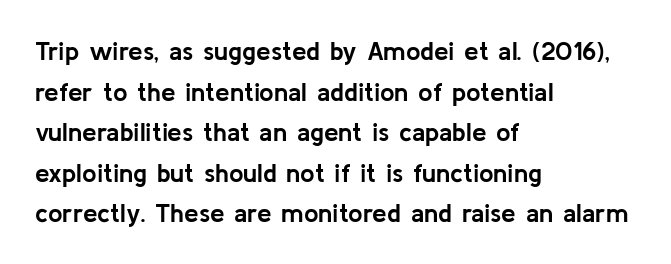
The image shows 26 px bold type, upright; set left-aligned, normal line spacing (1.56x), normal letter spacing, not underlined.
